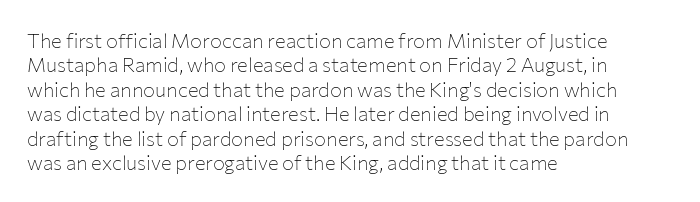
Q: Is the text bold? A: No.
Q: Is the text italic (slanted)? A: No, it is upright.
Q: Is the text underlined? A: No.
Q: How is the paragraph aligned? A: Left-aligned.
Q: Is the spacing between letters normal or unusually wide? A: Normal.
